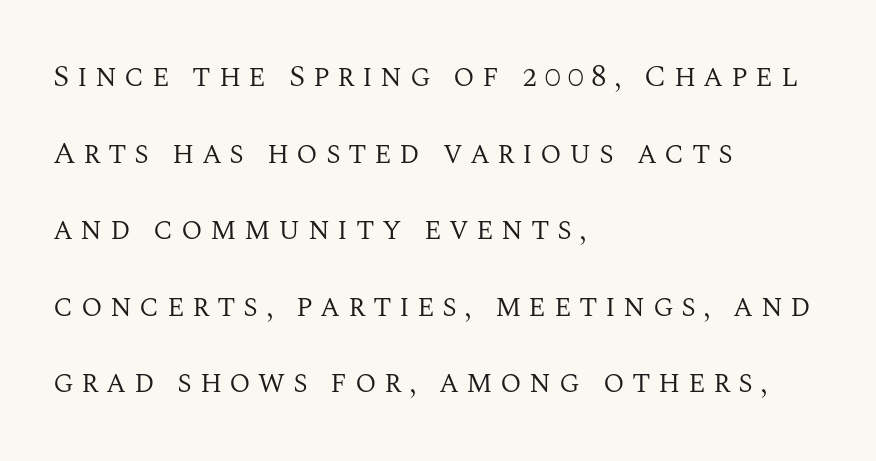
Posture: straight, roman, zero tilt. Observe the serifs anchoring each vertical stroke in this sample. Teacher's note: observe the even left margin — that is flush-left alignment. Is the letter spacing exaggerated? Yes — the characters are pushed far apart. Type without underlining.
